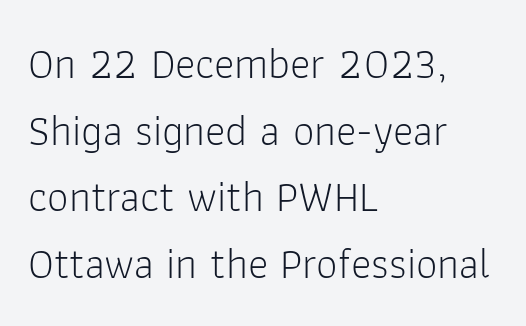
{"serif": "no", "italic": "no", "bold": "no", "weight": "light", "width": "normal", "stroke_contrast": "low", "x_height": "medium", "monospaced": "no", "underline": "no", "align": "left", "line_spacing": "normal", "line_spacing_ratio": 1.55, "letter_spacing": "normal", "letter_spacing_em": 0.0, "glyph_px": 43}
